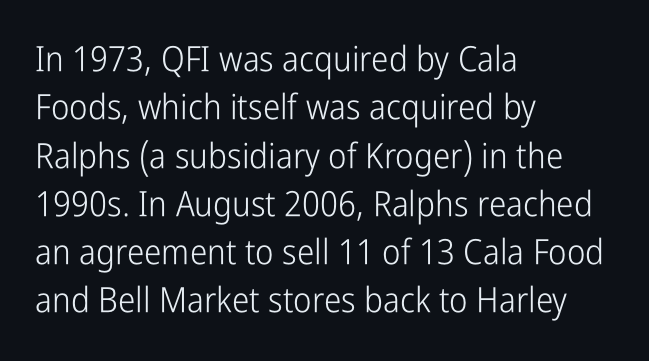
Visually the block forms a straight wall on the left and a jagged coastline on the right. These lines are composed in type without serifs. You could not count columns in this text — the font is proportionally spaced. The weight would be labelled regular, book, light, or lighter still.
